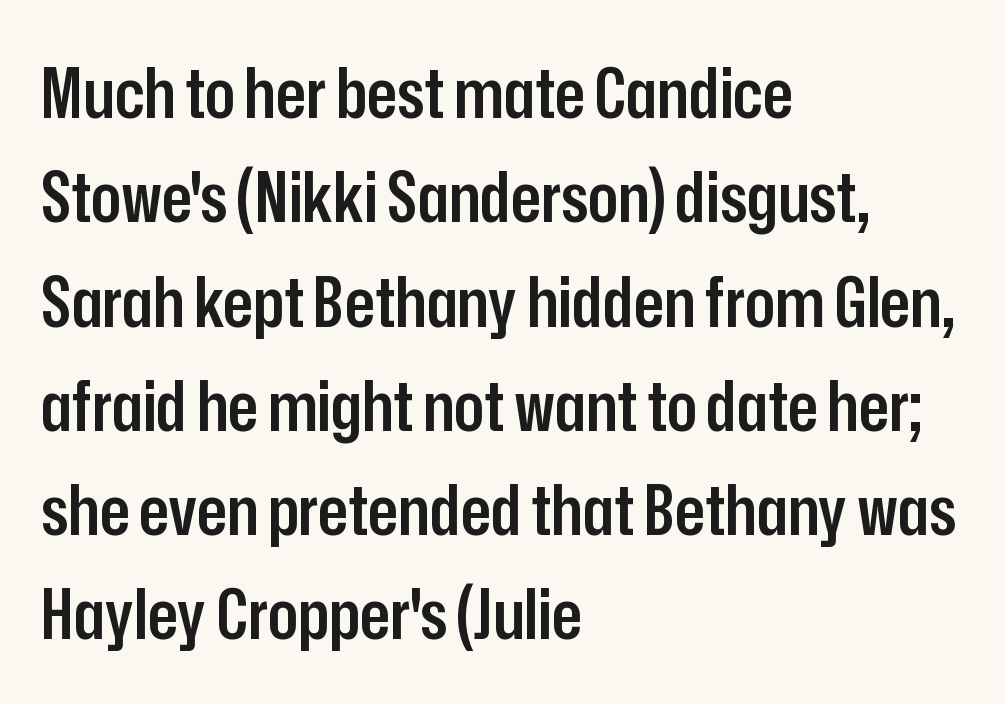
Q: Is the text bold? A: Semi-bold.
Q: Is the text italic (slanted)? A: No, it is upright.
Q: Is the typeface a serif or a sans-serif typeface? A: Sans-serif.
Q: Is the text underlined? A: No.
Q: How is the paragraph aligned? A: Left-aligned.
Q: Is the spacing between letters normal or unusually wide? A: Normal.
Q: Is the spacing between lines tight, normal or loose? A: Normal.
Q: Width (condensed, normal, or wide)? A: Condensed.
Q: Stroke contrast? A: Low.
Q: x-height? A: Medium.
Q: Monospaced? A: No.
